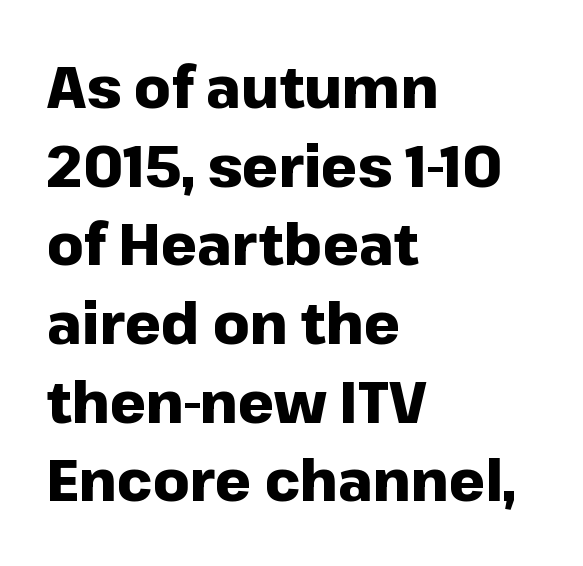
Q: Is the text bold? A: Yes.
Q: Is the text italic (slanted)? A: No, it is upright.
Q: Is the typeface a serif or a sans-serif typeface? A: Sans-serif.
Q: Is the text underlined? A: No.
Q: How is the paragraph aligned? A: Left-aligned.
Q: Is the spacing between letters normal or unusually wide? A: Normal.
Q: Is the spacing between lines tight, normal or loose? A: Normal.
Q: Width (condensed, normal, or wide)? A: Normal.
Q: Stroke contrast? A: Low.
Q: x-height? A: Medium.
Q: Monospaced? A: No.
